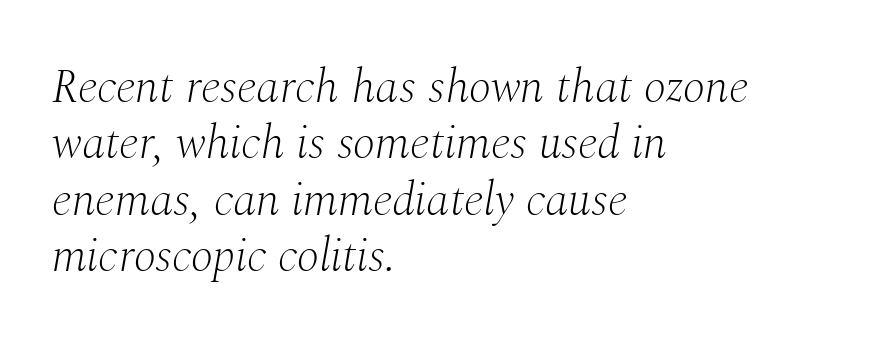
The image shows 47 px light serif type, italic (leaning right); set left-aligned, line spacing 1.2x, normal letter spacing, not underlined; medium stroke contrast and a medium x-height.
